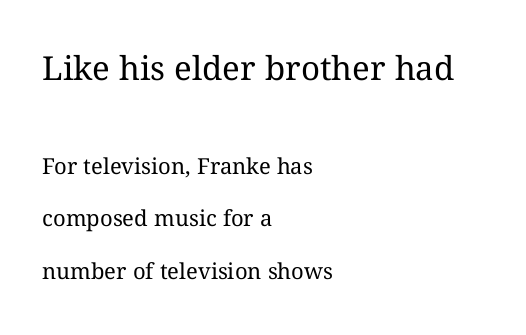
Words appear dense and cohesive because spacing is normal. A light-to-regular cut is what we see here. Successive baselines arrive slowly, with a big drop between each. The axis of the letterforms is exactly vertical.
